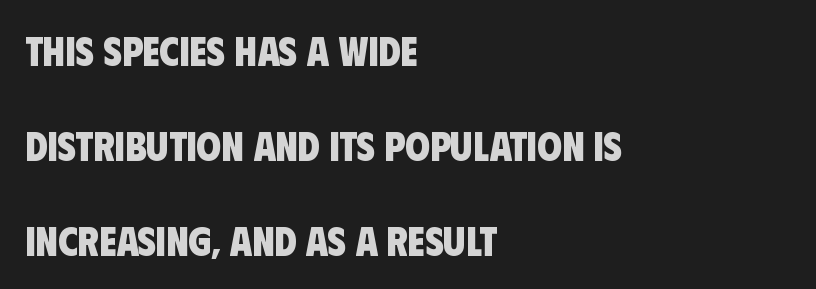
The image shows 40 px heavy, condensed sans-serif type; set left-aligned, loose line spacing (2.37x), normal letter spacing, not underlined; low stroke contrast and a large x-height.
